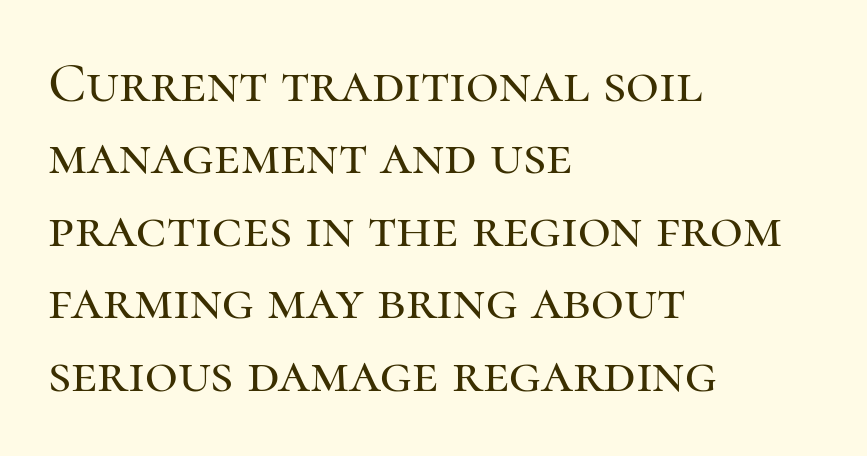
The image shows 57 px serif type, upright; set left-aligned, normal line spacing (1.27x), normal letter spacing, not underlined; high stroke contrast and a medium x-height.
